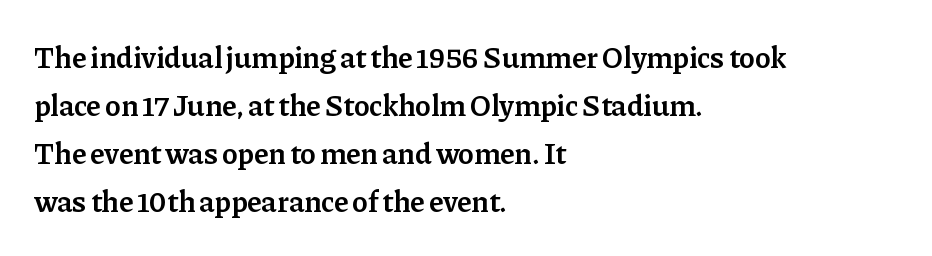
Underlining? Definitely not there. Reading down the column, the eye jumps a familiar distance to each next line. The sample has been set in demibold, a notch under bold. Compared with typical body copy, the letter spacing here is the same. Short and long lines alike share a common starting point at left.
